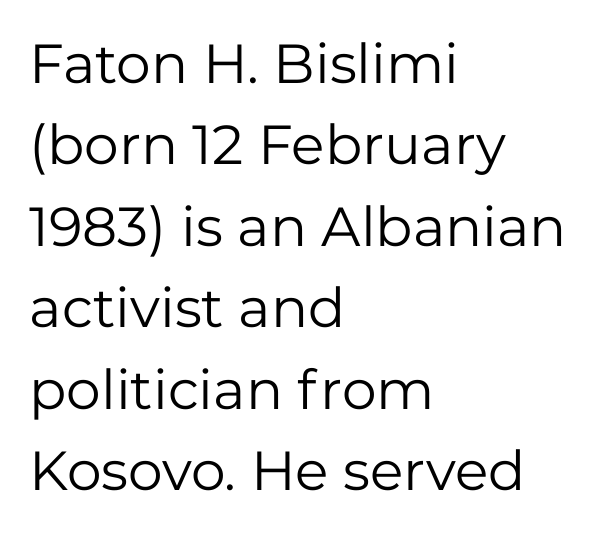
Q: Is the text bold? A: No.
Q: Is the text italic (slanted)? A: No, it is upright.
Q: Is the typeface a serif or a sans-serif typeface? A: Sans-serif.
Q: Is the text underlined? A: No.
Q: How is the paragraph aligned? A: Left-aligned.
Q: Is the spacing between letters normal or unusually wide? A: Normal.
Q: Is the spacing between lines tight, normal or loose? A: Normal.
Q: Width (condensed, normal, or wide)? A: Normal.
Q: Stroke contrast? A: Low.
Q: x-height? A: Medium.
Q: Monospaced? A: No.
